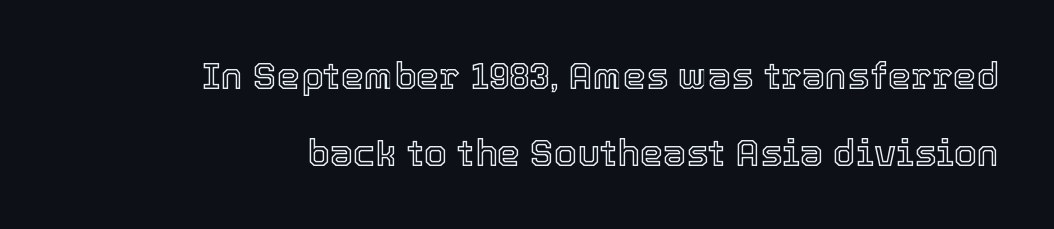
{"italic": "no", "width": "normal", "x_height": "medium", "monospaced": "no", "underline": "no", "align": "right", "line_spacing": "loose", "line_spacing_ratio": 2.07, "letter_spacing": "normal", "letter_spacing_em": 0.0, "glyph_px": 37}
